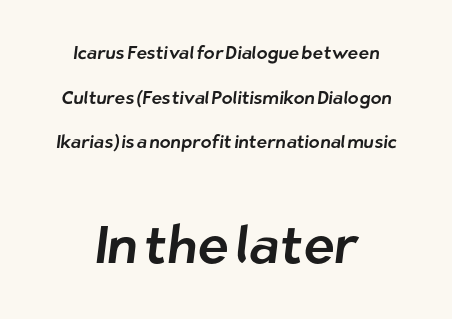
Q: Is the typeface a serif or a sans-serif typeface? A: Sans-serif.
Q: Is the text underlined? A: No.
Q: How is the paragraph aligned? A: Centered.
Q: Is the spacing between letters normal or unusually wide? A: Normal.
Q: Is the spacing between lines tight, normal or loose? A: Loose.
Q: Which block of text is set in a larger size, the first (top) or the second (bottom)? A: The second (bottom) one.
Q: Width (condensed, normal, or wide)? A: Normal.
Q: Stroke contrast? A: Low.
Q: x-height? A: Medium.
Q: Monospaced? A: No.
